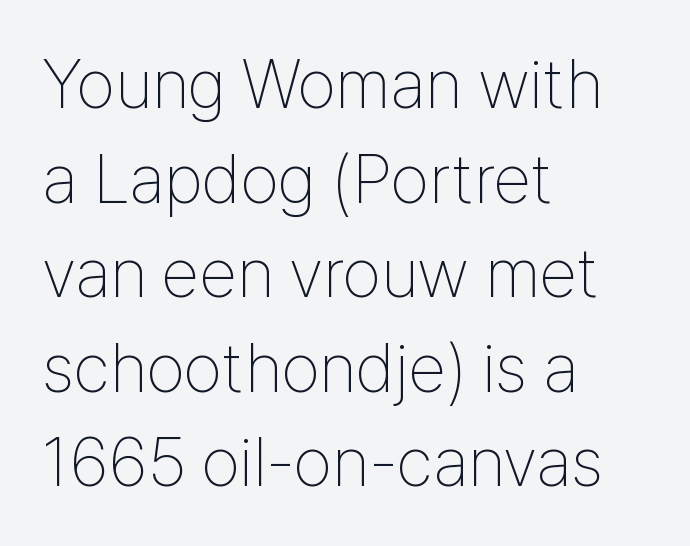
Q: Is the text bold? A: No.
Q: Is the text italic (slanted)? A: No, it is upright.
Q: Is the typeface a serif or a sans-serif typeface? A: Sans-serif.
Q: Is the text underlined? A: No.
Q: How is the paragraph aligned? A: Left-aligned.
Q: Is the spacing between letters normal or unusually wide? A: Normal.
Q: Is the spacing between lines tight, normal or loose? A: Normal.
Q: Width (condensed, normal, or wide)? A: Condensed.
Q: Stroke contrast? A: Low.
Q: x-height? A: Medium.
Q: Monospaced? A: No.
